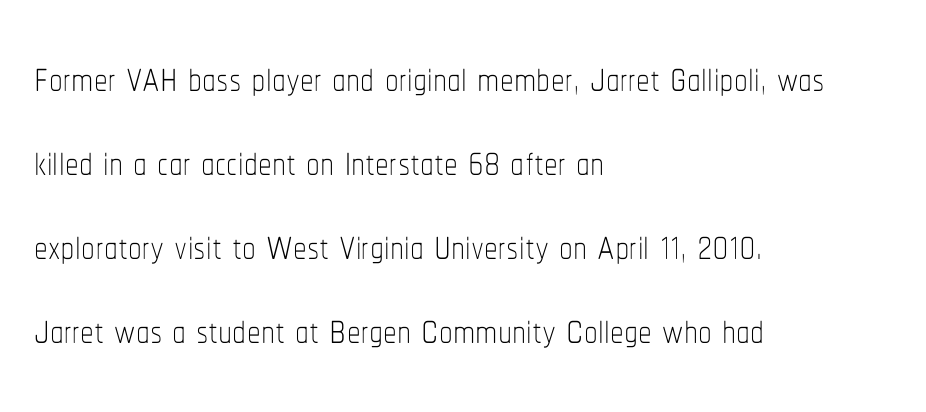
The image shows 55 px thin, condensed type, upright; set left-aligned, normal line spacing (1.53x), normal letter spacing, not underlined; low stroke contrast and a medium x-height.
